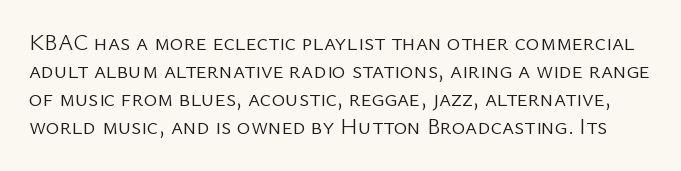
This sample uses an upright cut, with every glyph sitting square on the baseline. Nobody drew a line under any word here. Stroke thickness stays within the range of a standard reading face or lighter. Nothing unusual about the tracking: characters are spaced as the font intends.
